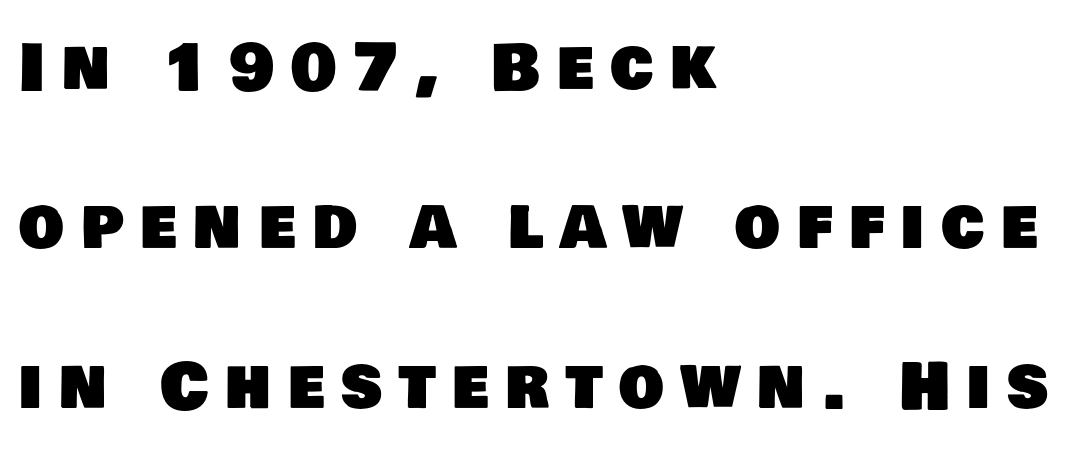
Q: Is the typeface a serif or a sans-serif typeface? A: Sans-serif.
Q: Is the text underlined? A: No.
Q: How is the paragraph aligned? A: Left-aligned.
Q: Is the spacing between letters normal or unusually wide? A: Unusually wide.
Q: Is the spacing between lines tight, normal or loose? A: Loose.
Q: Width (condensed, normal, or wide)? A: Normal.
Q: Stroke contrast? A: Low.
Q: x-height? A: Large.
Q: Monospaced? A: No.
